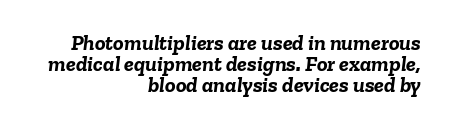
Q: Is the text bold? A: Yes.
Q: Is the text italic (slanted)? A: Yes, it leans right by about 6 degrees.
Q: Is the text underlined? A: No.
Q: How is the paragraph aligned? A: Right-aligned.
Q: Is the spacing between letters normal or unusually wide? A: Normal.
Q: Is the spacing between lines tight, normal or loose? A: Tight.
